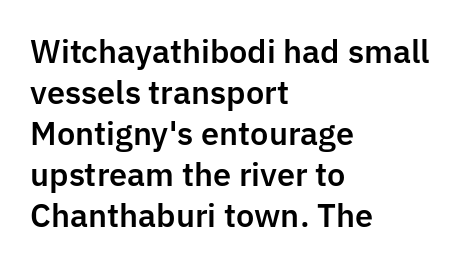
The image shows 31 px sans-serif type, upright; set left-aligned, normal line spacing (1.32x), normal letter spacing, not underlined; low stroke contrast and a medium x-height.
